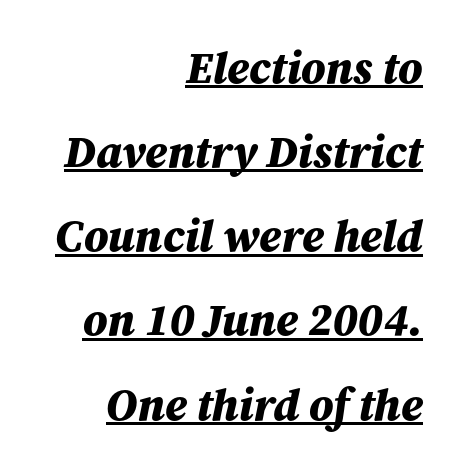
Q: Is the text bold? A: Yes.
Q: Is the text italic (slanted)? A: Yes, it leans right by about 12 degrees.
Q: Is the text underlined? A: Yes.
Q: How is the paragraph aligned? A: Right-aligned.
Q: Is the spacing between letters normal or unusually wide? A: Normal.
Q: Width (condensed, normal, or wide)? A: Normal.
Q: Stroke contrast? A: Medium.
Q: x-height? A: Medium.
Q: Monospaced? A: No.
